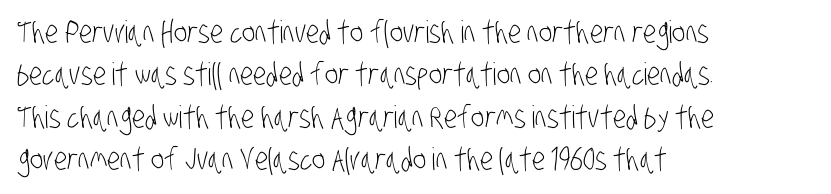
These lines are set flush left with a ragged right edge. Stroke terminals: plain, sans-serif. The characters are drawn with everyday or finer stroke widths. In terms of leading, this rendering sits right in the middle.
